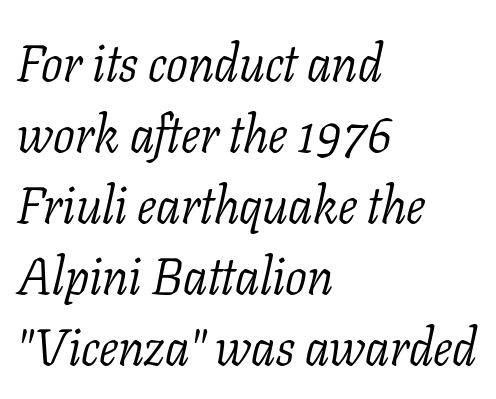
{"serif": "yes", "italic": "yes", "lean": "right", "slant_degrees": 11, "bold": "no", "weight": "light", "width": "normal", "stroke_contrast": "low", "x_height": "medium", "monospaced": "no", "underline": "no", "align": "left", "line_spacing": "normal", "line_spacing_ratio": 1.39, "letter_spacing": "normal", "letter_spacing_em": 0.0, "glyph_px": 51}
